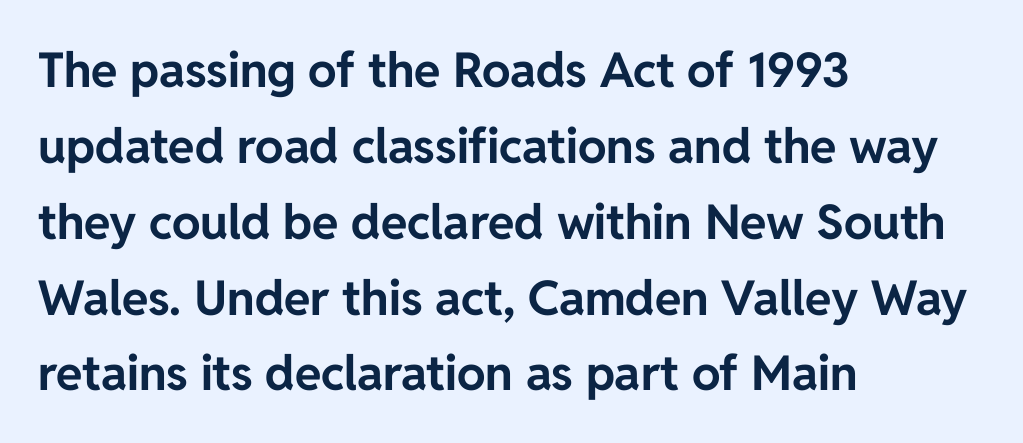
The typeface chosen for these lines omits serifs. The lines sit at an ordinary, default distance from one another. Is the type bold? Yes — the strokes are clearly thick and heavy. The lettering stays uniformly vertical, giving the passage a roman look. The letters sit at their default tracking, neither squeezed nor spread.
